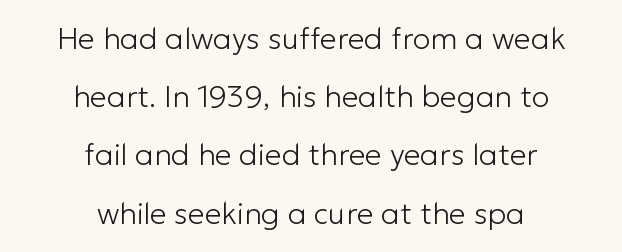
The image shows 30 px light sans-serif type, upright; set centered, loose line spacing (1.94x), normal letter spacing, not underlined; low stroke contrast and a medium x-height.
